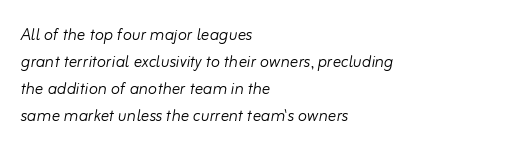
Q: Is the text bold? A: No.
Q: Is the text italic (slanted)? A: Yes, it leans right by about 10 degrees.
Q: Is the text underlined? A: No.
Q: How is the paragraph aligned? A: Left-aligned.
Q: Is the spacing between letters normal or unusually wide? A: Normal.
Q: Is the spacing between lines tight, normal or loose? A: Normal.
